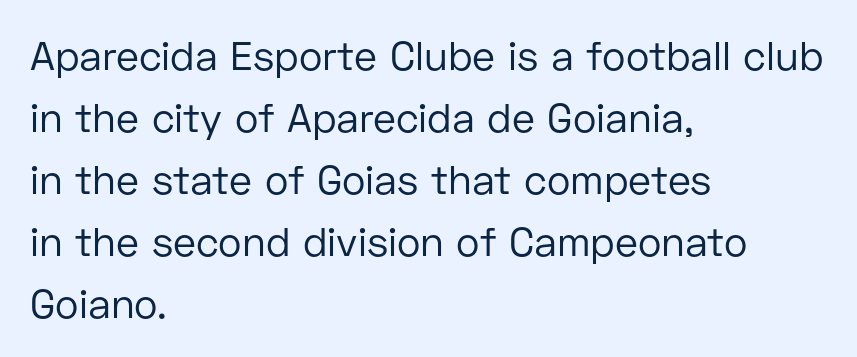
Here the glyphs are tracked normally, forming tight word shapes. You could not count columns in this text — the font is proportionally spaced. The letters look calm and open, with moderate or lighter stems. Plain, unruled lines of type. This block has exactly the height ordinary leading produces. Teacher's note: observe the even left margin — that is flush-left alignment.
